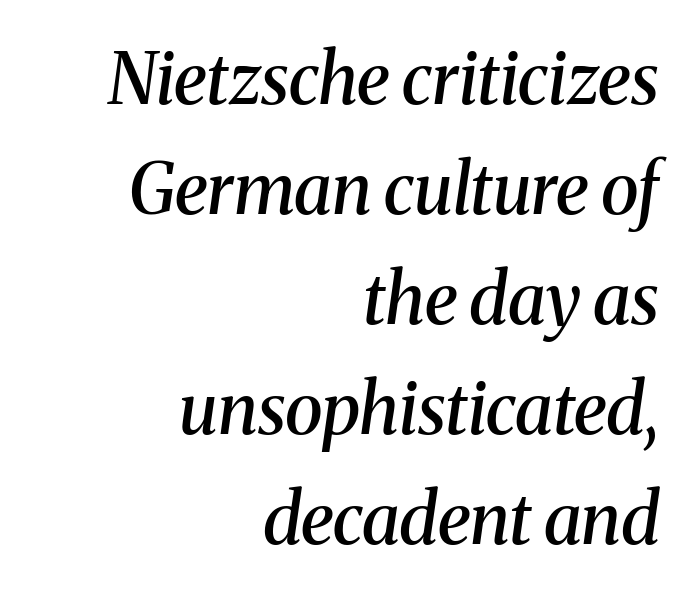
The image shows 70 px semibold serif type, italic (leaning right); set right-aligned, normal line spacing (1.57x), normal letter spacing, not underlined; medium stroke contrast and a medium x-height.
